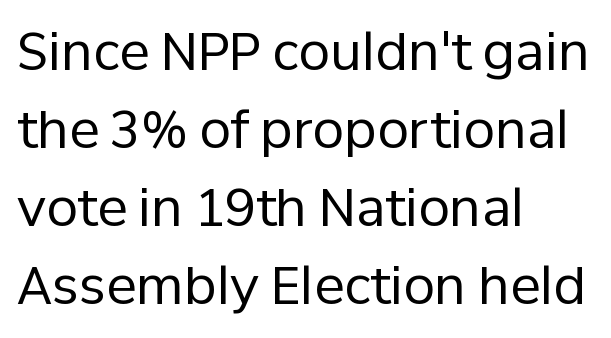
The image shows 51 px regular-weight sans-serif type, upright; set left-aligned, normal line spacing (1.53x), normal letter spacing, not underlined; low stroke contrast and a medium x-height.
